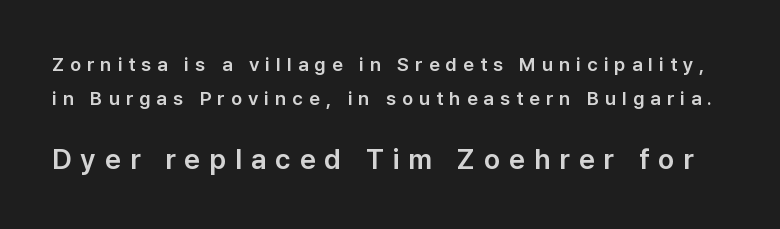
{"serif": "no", "italic": "no", "width": "normal", "stroke_contrast": "low", "x_height": "medium", "monospaced": "no", "underline": "no", "line_spacing_ratio": 1.79, "letter_spacing": "wide", "letter_spacing_em": 0.32, "larger_block": "second", "size_ratio": 1.47, "glyph_px": 28}
